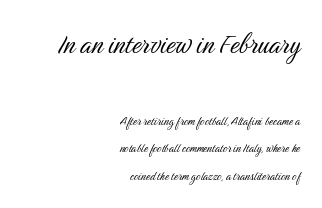
{"serif": "no", "bold": "no", "weight": "light", "width": "condensed", "stroke_contrast": "medium", "x_height": "medium", "monospaced": "no", "underline": "no", "align": "right", "line_spacing": "loose", "line_spacing_ratio": 1.97, "letter_spacing": "normal", "letter_spacing_em": 0.0, "larger_block": "first", "size_ratio": 2.29, "glyph_px": 32}
